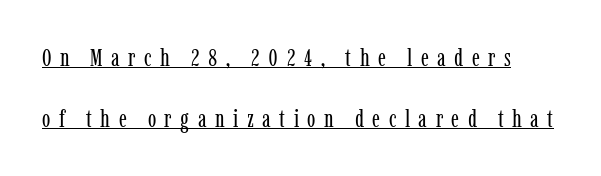
Does the leading feel generous? Absolutely, it's lavish. The sample's only ornament is a line tracing under the words. Every stem runs plumb, perpendicular to the baseline. Students, note that the glyphs here are deliberately spaced far apart. Weight class: somewhere from thin through regular.
